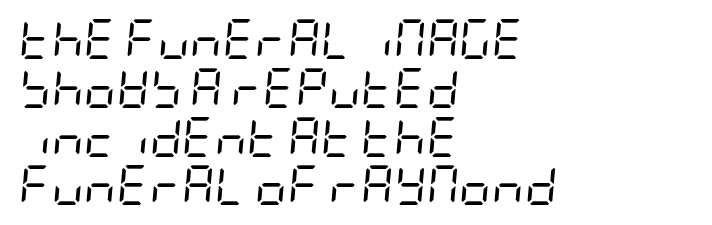
Quick note: underline off. Observe the lean: these are italic letterforms. Which margin do the lines hug? The left one — the right edge is uneven. Weight class: somewhere from thin through regular. The tracking reads as untouched default to a designer's eye.
